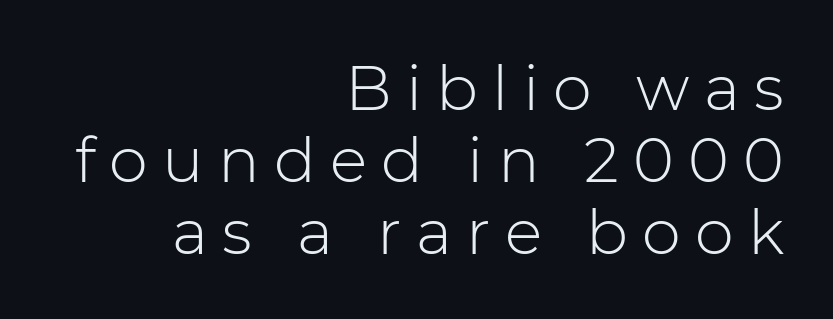
{"serif": "no", "italic": "no", "bold": "no", "weight": "light", "width": "normal", "stroke_contrast": "low", "x_height": "medium", "monospaced": "no", "underline": "no", "align": "right", "line_spacing_ratio": 1.16, "letter_spacing": "wide", "letter_spacing_em": 0.23, "glyph_px": 62}
